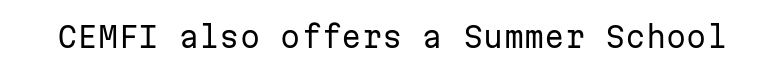
{"serif": "no", "italic": "no", "bold": "no", "weight": "regular", "width": "normal", "stroke_contrast": "low", "x_height": "medium", "monospaced": "yes", "underline": "no", "letter_spacing": "normal", "letter_spacing_em": 0.0, "glyph_px": 29}
